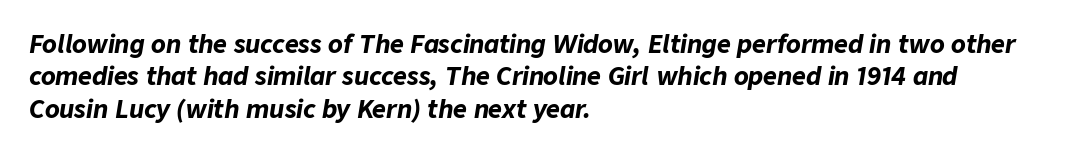
Any mark beneath the type? The region is blank. These lines carry a lot of weight — the face is fully bold. Each line starts at the same left margin while the right side varies. Each word holds together tightly as a unit, with standard inter-letter gaps.
